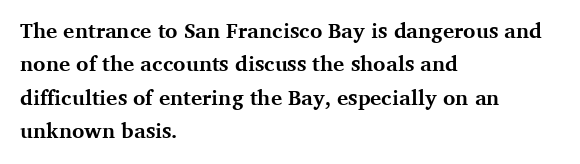
{"italic": "no", "bold": "yes", "underline": "no", "align": "left", "line_spacing": "normal", "line_spacing_ratio": 1.59, "letter_spacing": "normal", "letter_spacing_em": 0.0, "glyph_px": 21}
